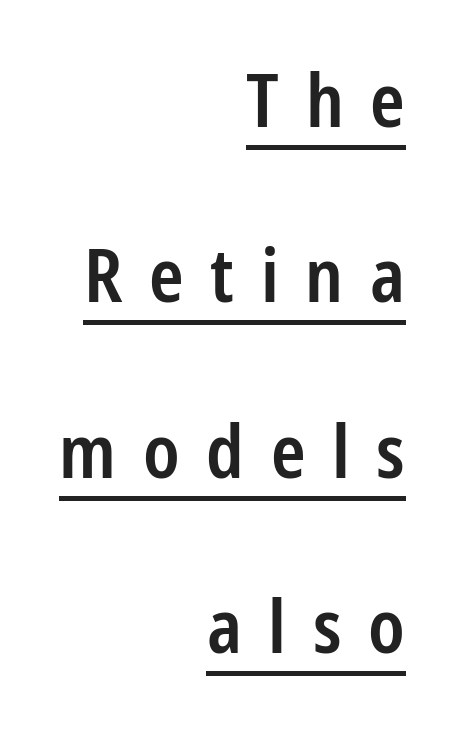
The image shows 74 px semibold, condensed sans-serif type, upright; set right-aligned, loose line spacing (2.37x), unusually wide letter spacing (+0.36 em), underlined; low stroke contrast and a medium x-height.
